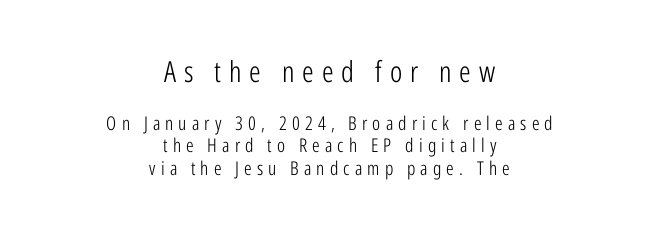
In CSS terms this would be text-align: center. The passage shown is not bold in any degree. The letters advance in unequal steps, a hallmark of proportional type. Each word looks stretched out because of the extra space between its letters.
